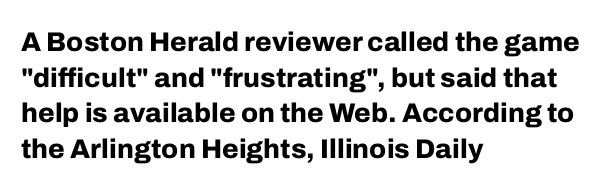
The image shows 27 px bold type, upright; set left-aligned, normal line spacing (1.32x), normal letter spacing, not underlined.
